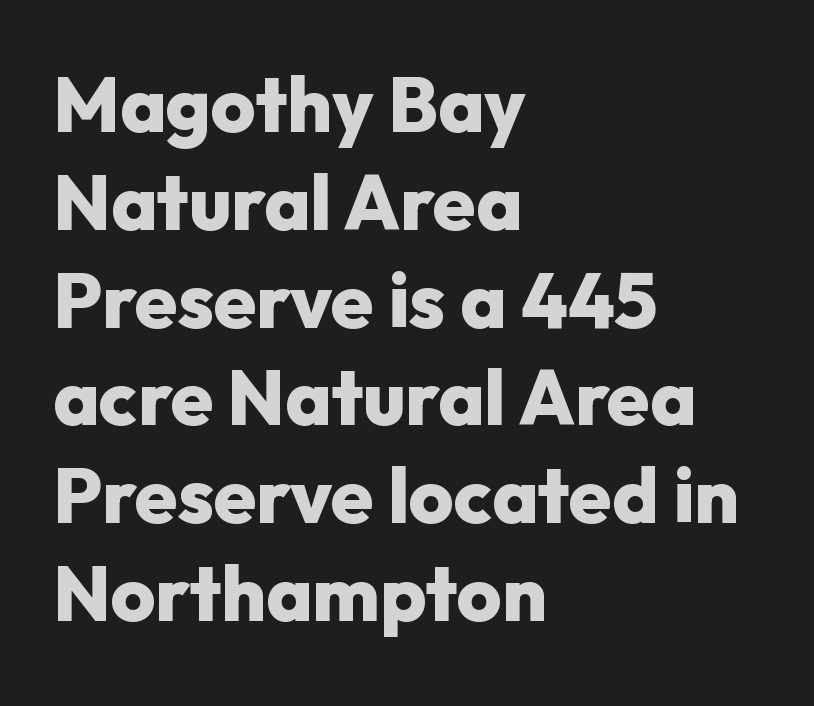
Q: Is the text bold? A: Yes.
Q: Is the text italic (slanted)? A: No, it is upright.
Q: Is the typeface a serif or a sans-serif typeface? A: Sans-serif.
Q: Is the text underlined? A: No.
Q: How is the paragraph aligned? A: Left-aligned.
Q: Is the spacing between letters normal or unusually wide? A: Normal.
Q: Is the spacing between lines tight, normal or loose? A: Normal.
Q: Width (condensed, normal, or wide)? A: Normal.
Q: Stroke contrast? A: Low.
Q: x-height? A: Medium.
Q: Monospaced? A: No.
